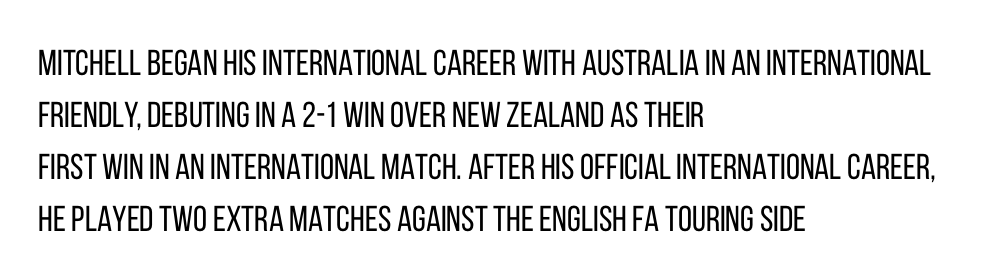
This sample has the flowing, uneven cadence of proportional lettering. The letterforms sit shoulder to shoulder at normal distance. Look at the bottom of the vertical strokes: they stop flat, with no serifs. Think standard paragraph weight, or any step lighter than that. Plain, unruled lines of type. The passage shown stacks its lines at a standard gap.
